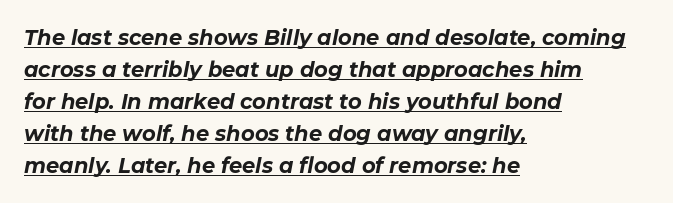
Q: Is the text bold? A: Yes.
Q: Is the text italic (slanted)? A: Yes, it leans right by about 11 degrees.
Q: Is the text underlined? A: Yes.
Q: How is the paragraph aligned? A: Left-aligned.
Q: Is the spacing between letters normal or unusually wide? A: Normal.
Q: Is the spacing between lines tight, normal or loose? A: Normal.
